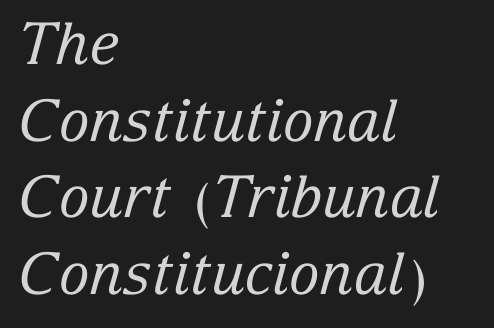
{"serif": "yes", "italic": "yes", "lean": "right", "slant_degrees": 15, "bold": "no", "weight": "regular", "width": "normal", "stroke_contrast": "low", "x_height": "medium", "monospaced": "no", "underline": "no", "align": "left", "line_spacing": "normal", "line_spacing_ratio": 1.32, "letter_spacing": "normal", "letter_spacing_em": 0.0, "glyph_px": 58}
